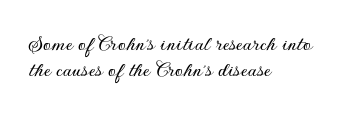
{"underline": "no", "align": "left", "line_spacing": "tight", "line_spacing_ratio": 1.12, "letter_spacing": "normal", "letter_spacing_em": 0.0, "glyph_px": 23}
